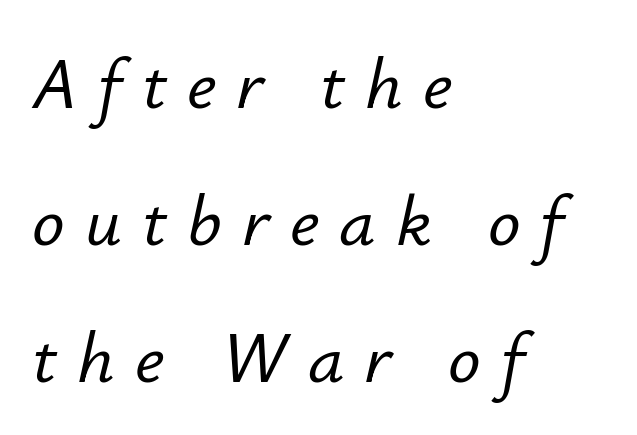
Q: Is the text italic (slanted)? A: Yes, it leans right by about 12 degrees.
Q: Is the text underlined? A: No.
Q: How is the paragraph aligned? A: Left-aligned.
Q: Is the spacing between letters normal or unusually wide? A: Unusually wide.
Q: Is the spacing between lines tight, normal or loose? A: Loose.
Q: Width (condensed, normal, or wide)? A: Normal.
Q: Stroke contrast? A: Low.
Q: x-height? A: Small.
Q: Monospaced? A: No.
